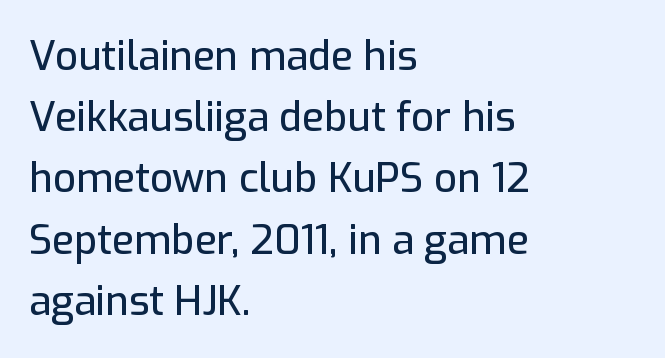
The image shows 40 px sans-serif type, upright; set left-aligned, normal line spacing (1.53x), normal letter spacing, not underlined; low stroke contrast and a medium x-height.
